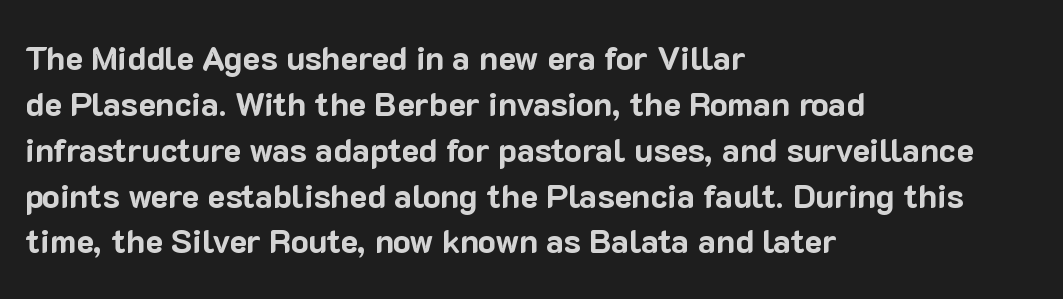
Q: Is the text bold? A: Yes.
Q: Is the text italic (slanted)? A: No, it is upright.
Q: Is the typeface a serif or a sans-serif typeface? A: Sans-serif.
Q: Is the text underlined? A: No.
Q: How is the paragraph aligned? A: Left-aligned.
Q: Is the spacing between letters normal or unusually wide? A: Normal.
Q: Is the spacing between lines tight, normal or loose? A: Normal.
Q: Width (condensed, normal, or wide)? A: Normal.
Q: Stroke contrast? A: Low.
Q: x-height? A: Medium.
Q: Monospaced? A: No.
